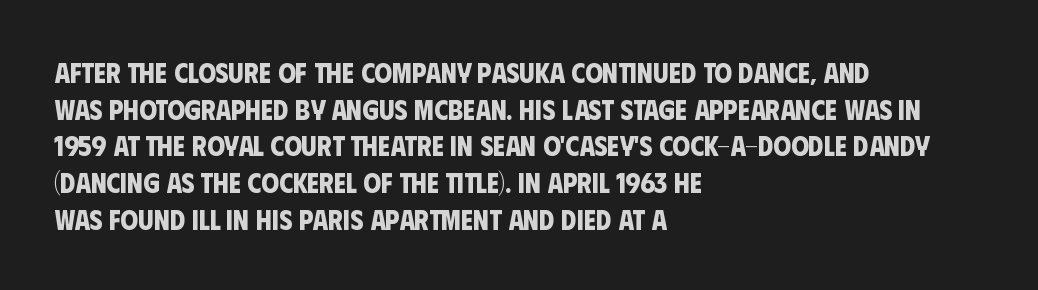
The image shows 28 px bold, condensed sans-serif type; set left-aligned, normal line spacing (1.31x), normal letter spacing, not underlined; low stroke contrast and a large x-height.
